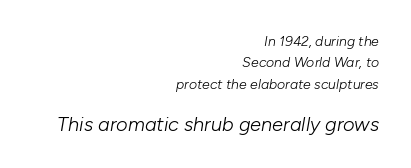
Q: Is the text bold? A: No.
Q: Is the text italic (slanted)? A: Yes, it leans right by about 10 degrees.
Q: Is the text underlined? A: No.
Q: How is the paragraph aligned? A: Right-aligned.
Q: Is the spacing between letters normal or unusually wide? A: Normal.
Q: Is the spacing between lines tight, normal or loose? A: Normal.
Q: Which block of text is set in a larger size, the first (top) or the second (bottom)? A: The second (bottom) one.
